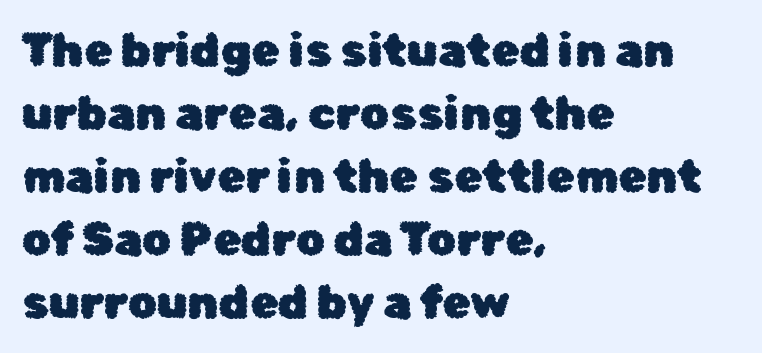
{"serif": "no", "italic": "no", "width": "normal", "stroke_contrast": "low", "x_height": "medium", "monospaced": "no", "underline": "no", "align": "left", "line_spacing": "normal", "line_spacing_ratio": 1.37, "letter_spacing": "normal", "letter_spacing_em": 0.0, "glyph_px": 46}
